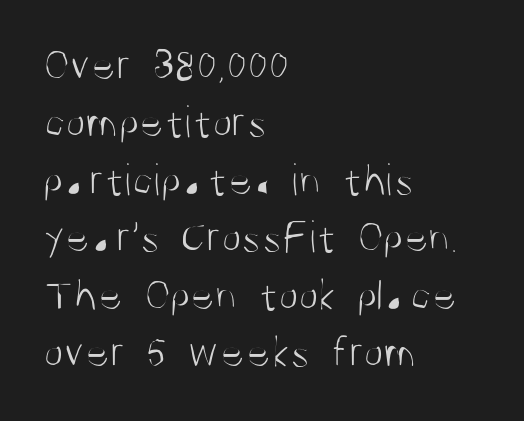
Regular leading. Varying glyph widths throughout — classic text-font behaviour. In terms of letterform style, serifs are entirely absent. This is roman type, the default non-slanted kind. Between one letter and the next there's only the usual sliver of space.
